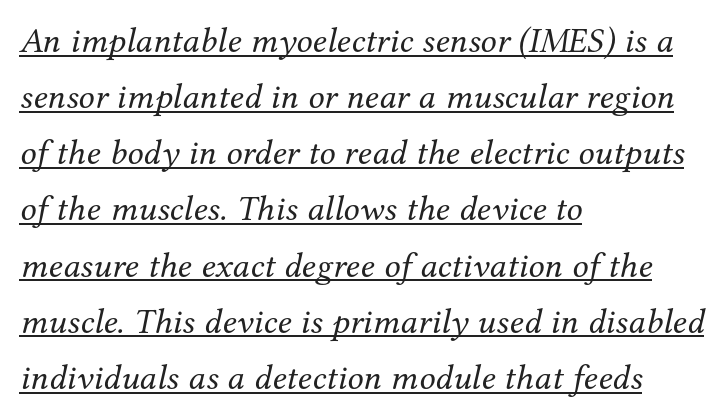
The passage shown is typed in a proportional face where columns would drift. The rendering uses a moderate line-height, typical for paragraphs. In designer terms, the underline attribute is active on this setting. Short and long lines alike share a common starting point at left. The line texture is even and compact thanks to regular tracking. Type style note: has serifs.
